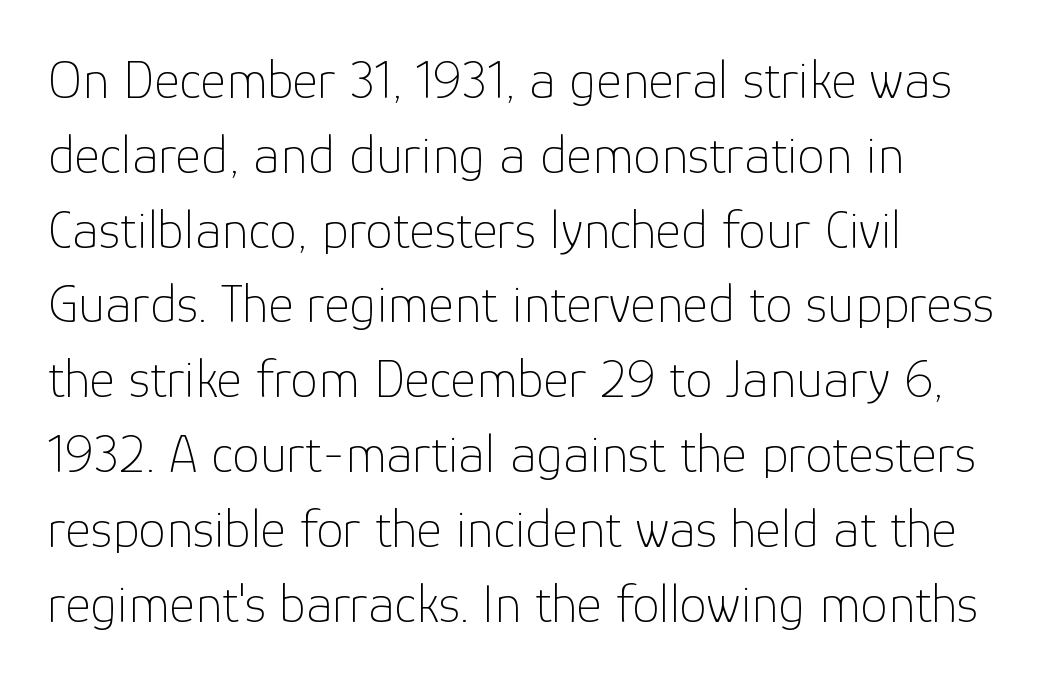
The baseline area is clear. Weight class: somewhere from thin through regular. Each new line begins a customary step beneath the previous one. Think of a printed novel: that variable character pitch is what you see here.
